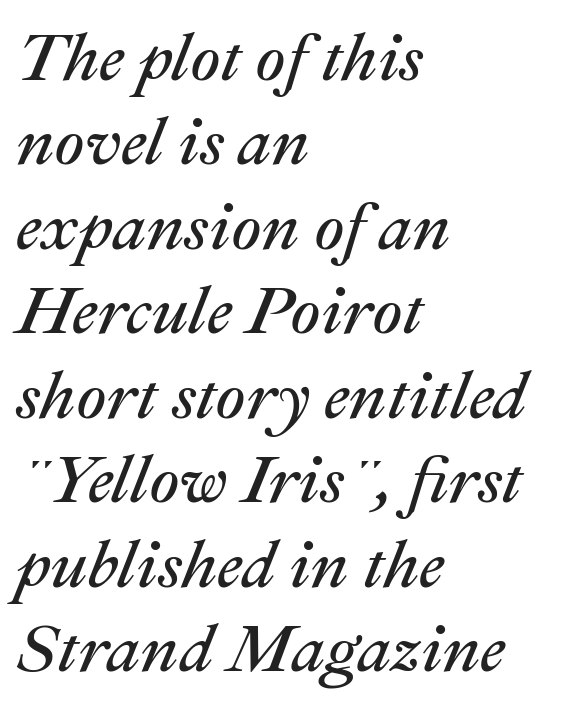
The space directly below the letters is spotless. Note the varied advance widths — an 'i' is clearly narrower than an 'm'. Quick note: italic. Bold? No — there's no thickening of the strokes. A classic flush-left, rag-right setting is used for this passage. Nobody touched the tracking dial on this one.
